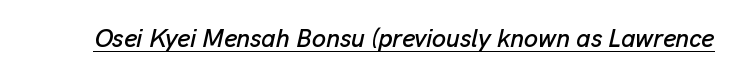
Decoration check: the copy is underlined. Honestly, the letter spacing is just normal — you wouldn't notice it. Italic? Definitely — the glyphs are oblique.
